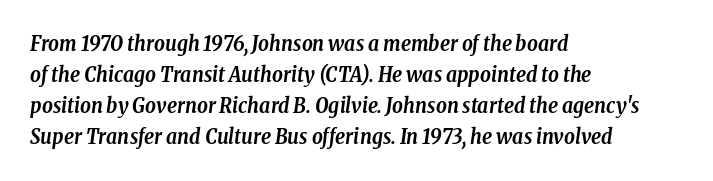
{"italic": "yes", "lean": "right", "slant_degrees": 8, "bold": "yes", "underline": "no", "align": "left", "line_spacing": "normal", "line_spacing_ratio": 1.48, "letter_spacing": "normal", "letter_spacing_em": 0.0, "glyph_px": 21}
